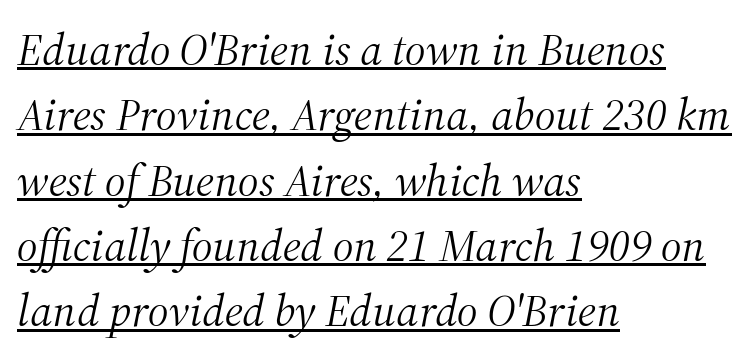
Rows of type keep a routine distance in the vertical direction. Is the type heavy? It reads as light-to-regular instead. The rendering uses natural spacing where letterforms have individual widths. Classification — serif. Casual observation: everything's shoved over to the left.
